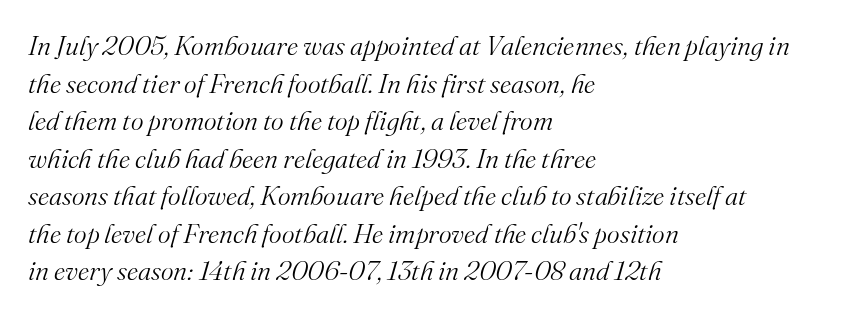
{"italic": "yes", "lean": "right", "slant_degrees": 16, "bold": "no", "underline": "no", "align": "left", "line_spacing": "normal", "line_spacing_ratio": 1.39, "letter_spacing": "normal", "letter_spacing_em": 0.0, "glyph_px": 27}
